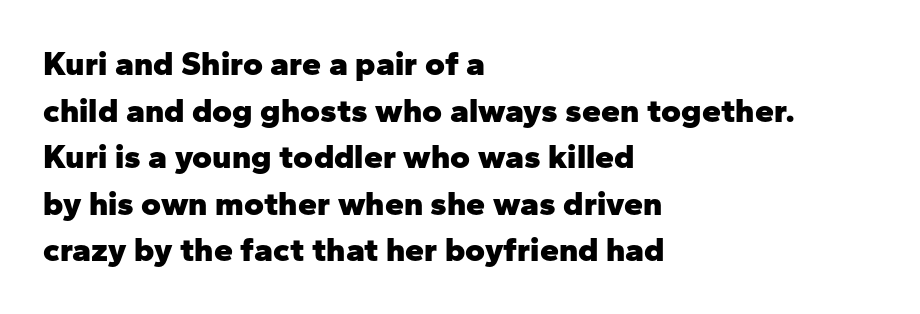
{"serif": "no", "italic": "no", "bold": "yes", "weight": "heavy", "width": "normal", "stroke_contrast": "low", "x_height": "medium", "monospaced": "no", "underline": "no", "align": "left", "line_spacing": "normal", "line_spacing_ratio": 1.37, "letter_spacing": "normal", "letter_spacing_em": 0.0, "glyph_px": 34}
